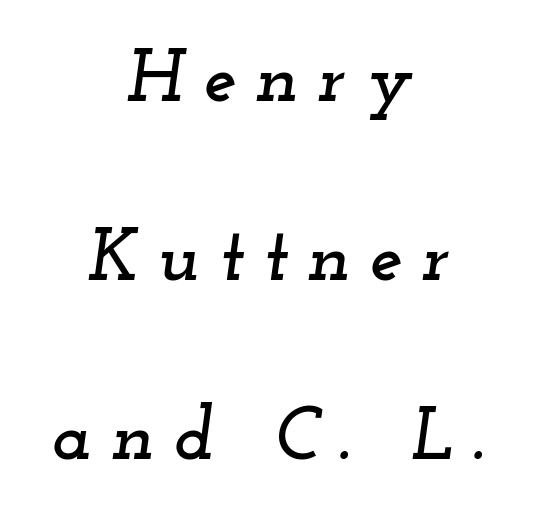
Q: Is the text italic (slanted)? A: Yes, it leans right by about 12 degrees.
Q: Is the typeface a serif or a sans-serif typeface? A: Serif.
Q: Is the text underlined? A: No.
Q: How is the paragraph aligned? A: Centered.
Q: Is the spacing between letters normal or unusually wide? A: Unusually wide.
Q: Is the spacing between lines tight, normal or loose? A: Loose.
Q: Width (condensed, normal, or wide)? A: Wide.
Q: Stroke contrast? A: Low.
Q: x-height? A: Small.
Q: Monospaced? A: No.
